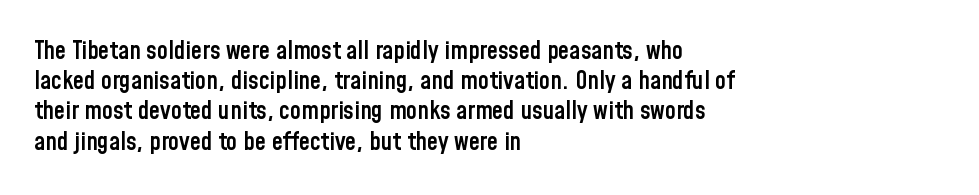
The image shows 25 px text type, upright; set left-aligned, line spacing 1.21x, normal letter spacing, not underlined.
